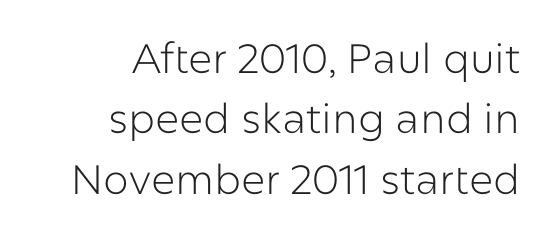
Nothing unusual about the tracking: characters are spaced as the font intends. The vertical gap from one line to the next is medium. The rendering anchors every line to the right-hand side. Unlike a traditional serif, this face leaves its strokes unadorned. Honestly, there is no underline to notice here at all. This sample has the flowing, uneven cadence of proportional lettering.
